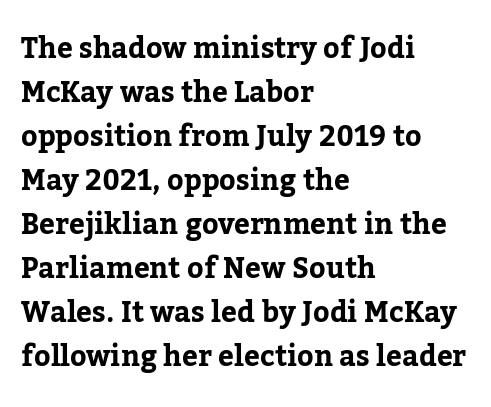
{"serif": "yes", "italic": "no", "width": "normal", "stroke_contrast": "low", "x_height": "medium", "monospaced": "no", "underline": "no", "align": "left", "line_spacing": "normal", "line_spacing_ratio": 1.57, "letter_spacing": "normal", "letter_spacing_em": 0.0, "glyph_px": 28}
